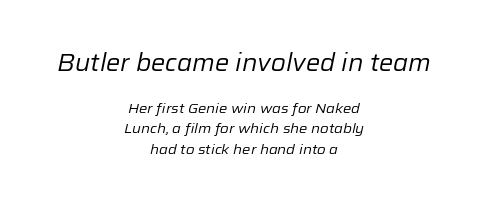
{"italic": "yes", "lean": "right", "slant_degrees": 12, "bold": "no", "underline": "no", "align": "center", "line_spacing": "normal", "line_spacing_ratio": 1.45, "letter_spacing": "normal", "letter_spacing_em": 0.0, "larger_block": "first", "size_ratio": 1.71, "glyph_px": 24}
